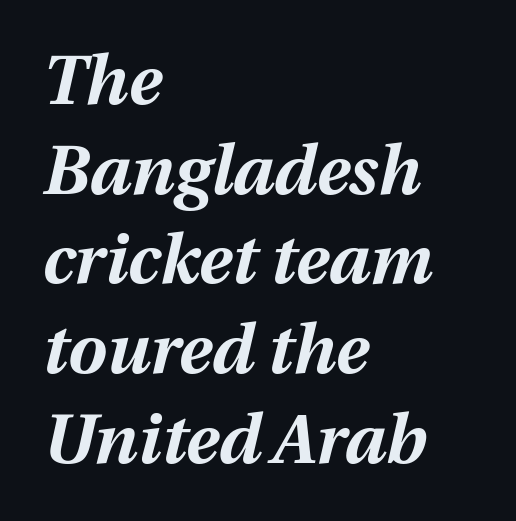
{"italic": "yes", "lean": "right", "slant_degrees": 12, "bold": "yes", "weight": "bold", "width": "normal", "stroke_contrast": "medium", "x_height": "medium", "monospaced": "no", "underline": "no", "align": "left", "line_spacing": "normal", "line_spacing_ratio": 1.3, "letter_spacing": "normal", "letter_spacing_em": 0.0, "glyph_px": 69}
